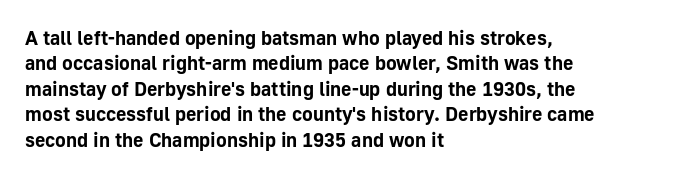
Characters follow at the spacing the type designer built in. What's the leading like? Ordinary, nothing unusual. Horizontal alignment here is leftward, the default for most running prose. The words here are not underlined. The typesetting leans heavy: a genuine bold.
